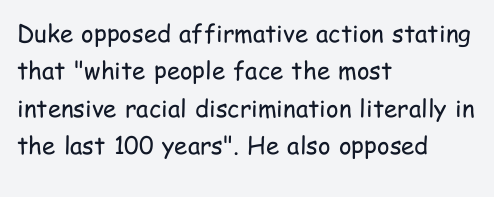
The image shows 24 px text type, upright; set left-aligned, normal line spacing (1.56x), normal letter spacing, not underlined.
